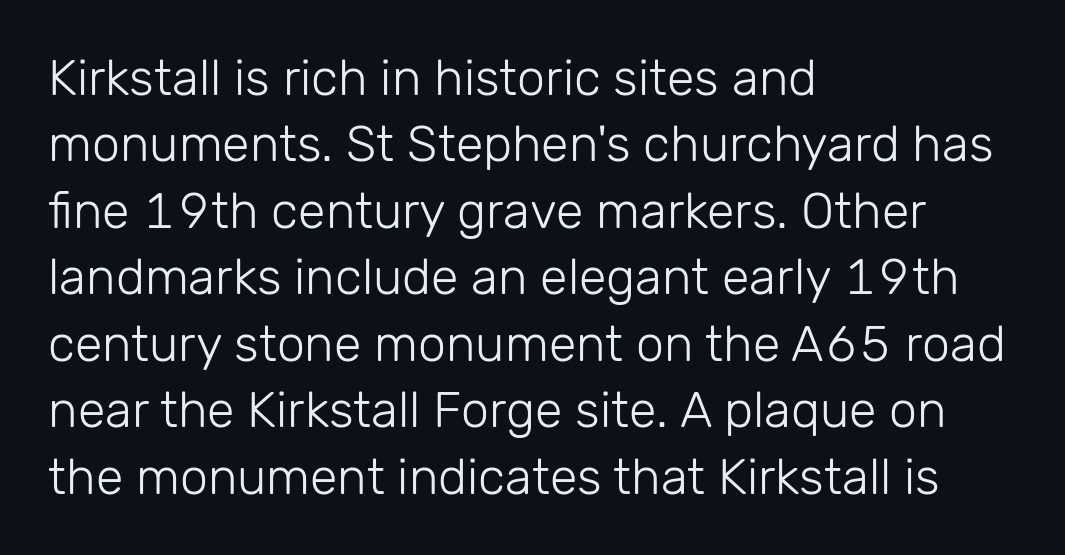
The image shows 50 px light sans-serif type, upright; set left-aligned, normal line spacing (1.33x), normal letter spacing, not underlined; low stroke contrast and a medium x-height.
